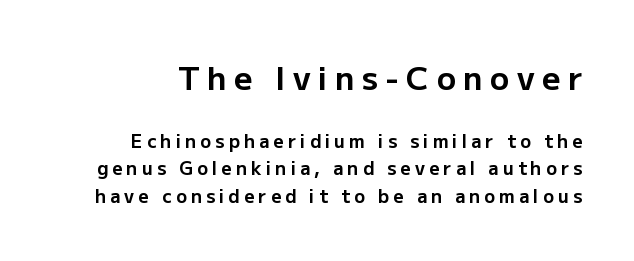
Q: Is the text bold? A: Yes.
Q: Is the text italic (slanted)? A: No, it is upright.
Q: Is the typeface a serif or a sans-serif typeface? A: Sans-serif.
Q: Is the text underlined? A: No.
Q: Is the spacing between letters normal or unusually wide? A: Unusually wide.
Q: Is the spacing between lines tight, normal or loose? A: Normal.
Q: Which block of text is set in a larger size, the first (top) or the second (bottom)? A: The first (top) one.
Q: Width (condensed, normal, or wide)? A: Normal.
Q: Stroke contrast? A: Low.
Q: x-height? A: Medium.
Q: Monospaced? A: No.
